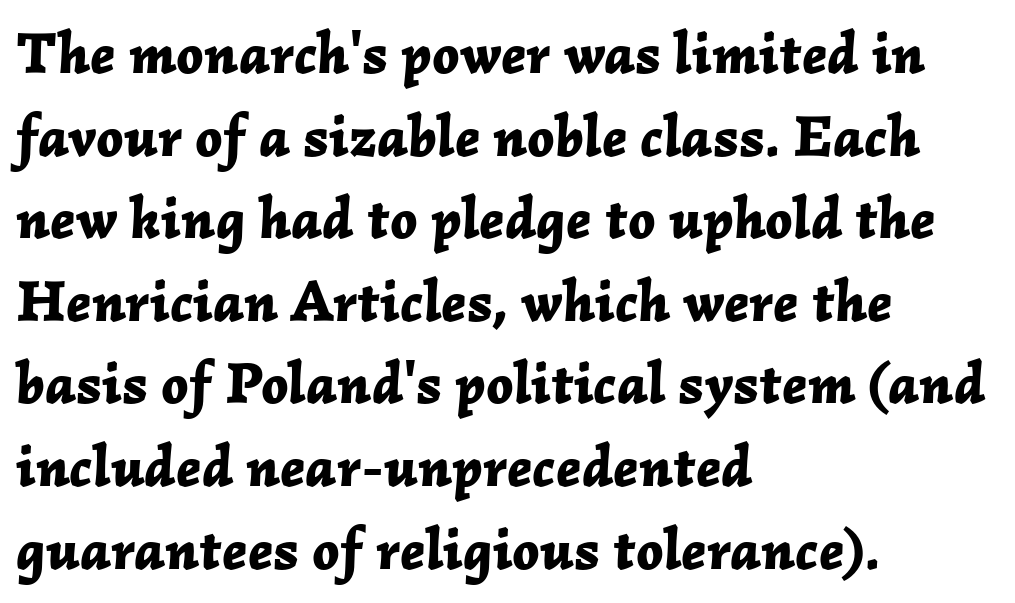
Q: Is the text bold? A: Yes.
Q: Is the text italic (slanted)? A: Yes, it leans right by about 2 degrees.
Q: Is the text underlined? A: No.
Q: How is the paragraph aligned? A: Left-aligned.
Q: Is the spacing between letters normal or unusually wide? A: Normal.
Q: Is the spacing between lines tight, normal or loose? A: Normal.
Q: Width (condensed, normal, or wide)? A: Normal.
Q: Stroke contrast? A: Low.
Q: x-height? A: Medium.
Q: Monospaced? A: No.
